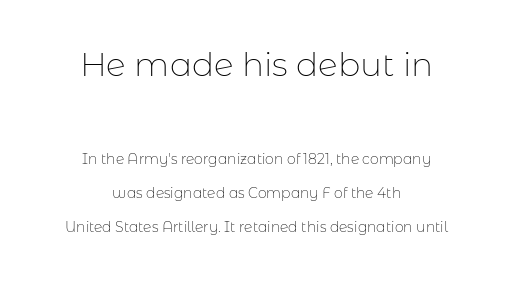
{"serif": "no", "italic": "no", "bold": "no", "weight": "thin", "width": "normal", "stroke_contrast": "low", "x_height": "medium", "monospaced": "no", "underline": "no", "align": "center", "line_spacing": "loose", "line_spacing_ratio": 2.42, "letter_spacing": "normal", "letter_spacing_em": 0.0, "larger_block": "first", "size_ratio": 2.36, "glyph_px": 33}
